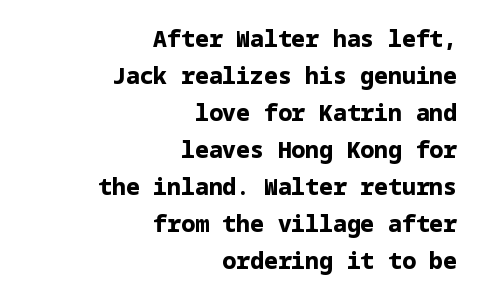
The image shows 23 px bold type, upright; set right-aligned, normal line spacing (1.61x), normal letter spacing, not underlined.
